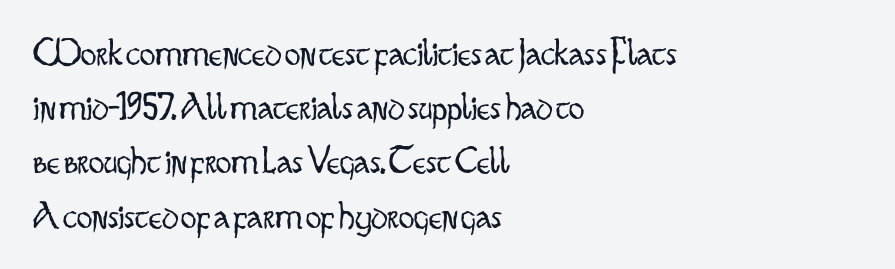
Q: Is the text bold? A: No.
Q: Is the text italic (slanted)? A: No, it is upright.
Q: Is the typeface a serif or a sans-serif typeface? A: Sans-serif.
Q: Is the text underlined? A: No.
Q: How is the paragraph aligned? A: Left-aligned.
Q: Is the spacing between letters normal or unusually wide? A: Normal.
Q: Is the spacing between lines tight, normal or loose? A: Normal.
Q: Width (condensed, normal, or wide)? A: Condensed.
Q: Stroke contrast? A: Low.
Q: x-height? A: Small.
Q: Monospaced? A: No.
